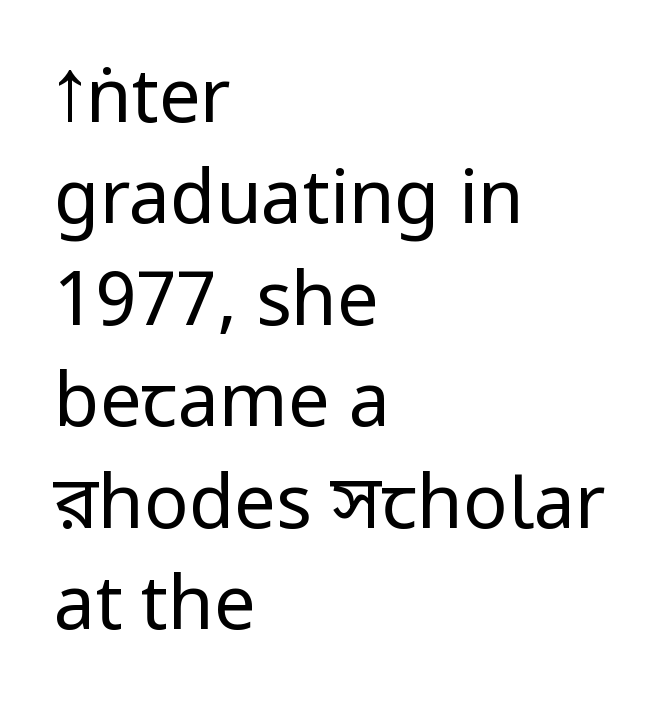
Q: Is the text bold? A: No.
Q: Is the text italic (slanted)? A: No, it is upright.
Q: Is the typeface a serif or a sans-serif typeface? A: Sans-serif.
Q: Is the text underlined? A: No.
Q: How is the paragraph aligned? A: Left-aligned.
Q: Is the spacing between letters normal or unusually wide? A: Normal.
Q: Is the spacing between lines tight, normal or loose? A: Normal.
Q: Width (condensed, normal, or wide)? A: Condensed.
Q: Stroke contrast? A: Low.
